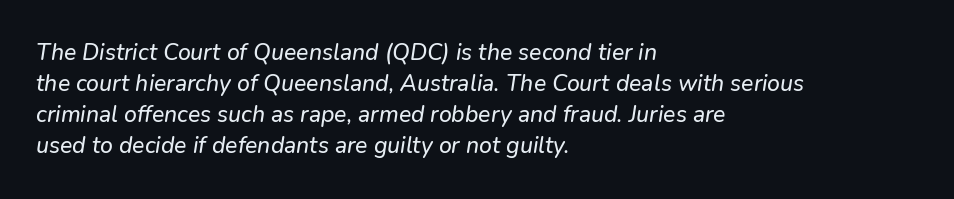
Q: Is the text underlined? A: No.
Q: How is the paragraph aligned? A: Left-aligned.
Q: Is the spacing between letters normal or unusually wide? A: Normal.
Q: Is the spacing between lines tight, normal or loose? A: Normal.
